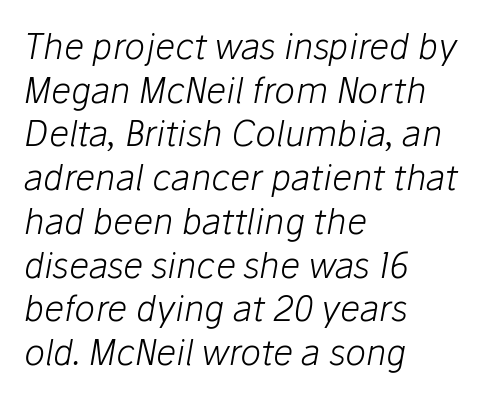
The image shows 35 px light type, italic (leaning right); set left-aligned, normal line spacing (1.25x), normal letter spacing, not underlined; low stroke contrast and a medium x-height.
